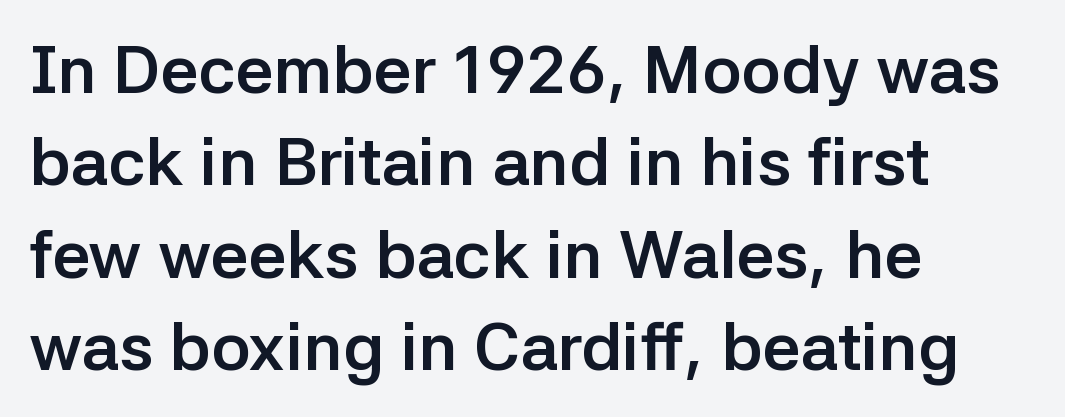
Pretty heavy lettering here — definitely bold. The rendering anchors every line to the left-hand side. These lines keep a tight, regular rhythm from letter to letter. Vertical spacing — default. This sample uses a sans-serif face.
